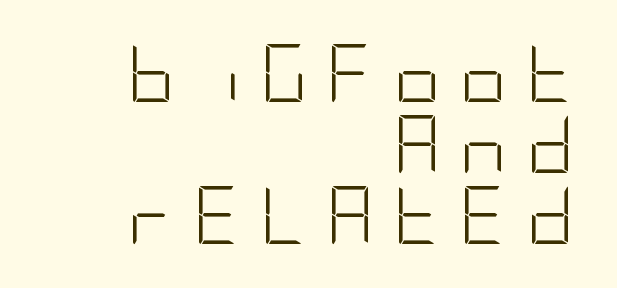
The image shows 58 px light, condensed sans-serif type, upright; set right-aligned, line spacing 1.22x, unusually wide letter spacing (+0.33 em), not underlined; low stroke contrast and a large x-height.
